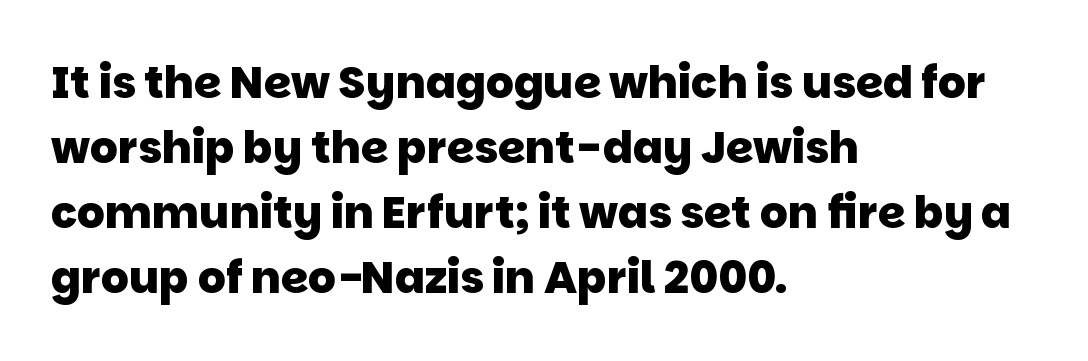
The image shows 44 px heavy sans-serif type; set left-aligned, normal line spacing (1.48x), normal letter spacing, not underlined; low stroke contrast and a large x-height.
